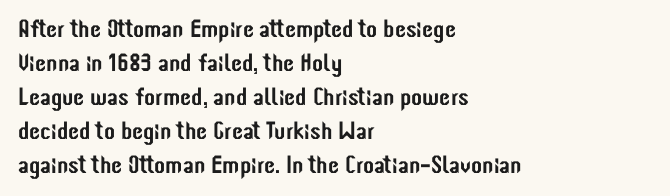
Q: Is the text italic (slanted)? A: No, it is upright.
Q: Is the text underlined? A: No.
Q: How is the paragraph aligned? A: Left-aligned.
Q: Is the spacing between letters normal or unusually wide? A: Normal.
Q: Is the spacing between lines tight, normal or loose? A: Normal.
